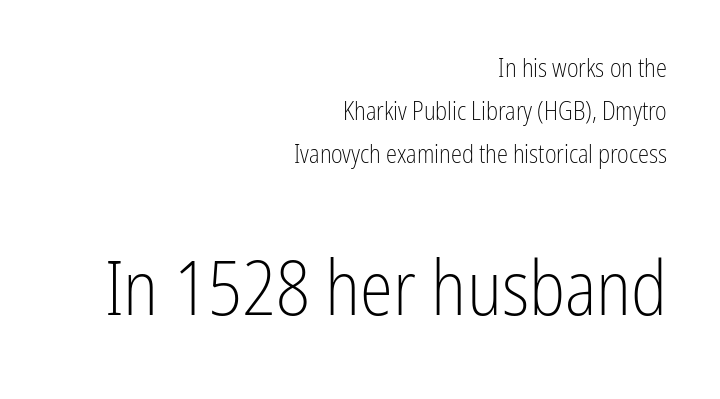
{"serif": "no", "italic": "no", "bold": "no", "weight": "light", "width": "condensed", "stroke_contrast": "low", "x_height": "medium", "monospaced": "no", "underline": "no", "align": "right", "line_spacing_ratio": 1.73, "letter_spacing": "normal", "letter_spacing_em": 0.0, "larger_block": "second", "size_ratio": 3.0, "glyph_px": 75}
